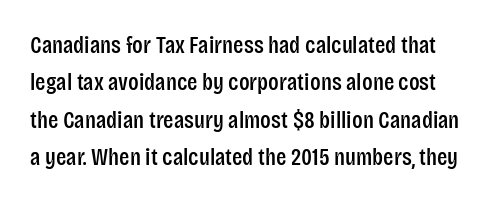
Q: Is the text italic (slanted)? A: No, it is upright.
Q: Is the text underlined? A: No.
Q: Is the spacing between letters normal or unusually wide? A: Normal.
Q: Is the spacing between lines tight, normal or loose? A: Normal.
